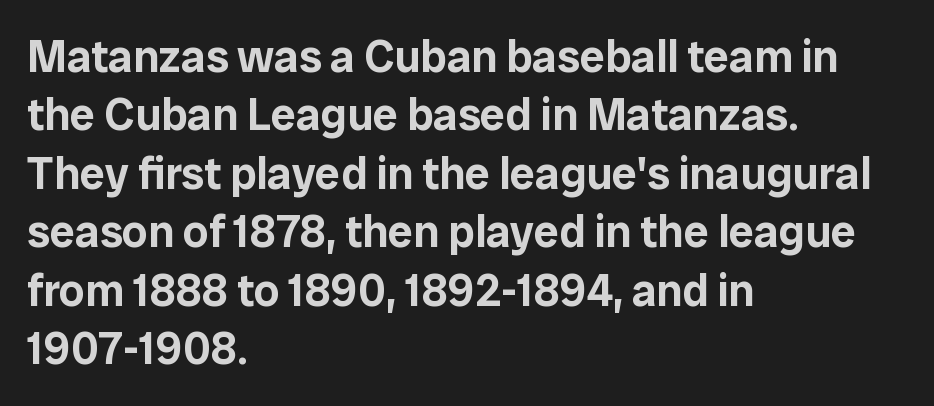
{"serif": "no", "italic": "no", "width": "normal", "stroke_contrast": "low", "x_height": "medium", "monospaced": "no", "underline": "no", "align": "left", "line_spacing": "normal", "line_spacing_ratio": 1.3, "letter_spacing": "normal", "letter_spacing_em": 0.0, "glyph_px": 45}
